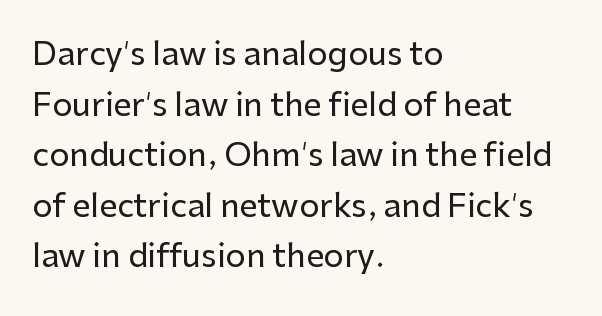
{"serif": "no", "italic": "no", "width": "normal", "stroke_contrast": "low", "x_height": "medium", "monospaced": "no", "underline": "no", "align": "left", "line_spacing": "normal", "line_spacing_ratio": 1.58, "letter_spacing": "normal", "letter_spacing_em": 0.0, "glyph_px": 32}
